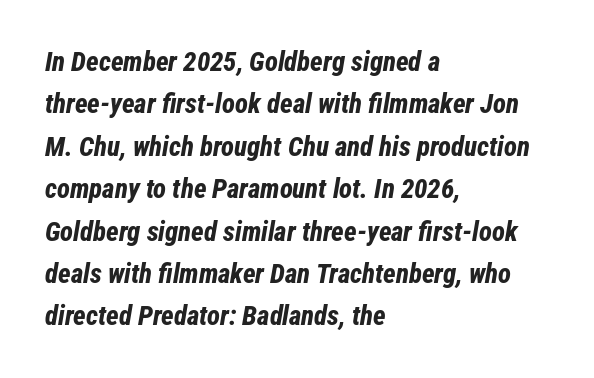
The image shows 27 px bold type, italic (leaning right); set left-aligned, normal line spacing (1.57x), normal letter spacing, not underlined.
